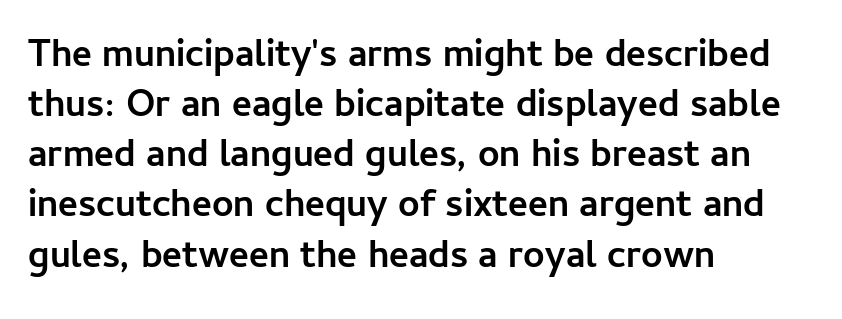
{"serif": "no", "italic": "no", "bold": "yes", "weight": "semibold", "width": "normal", "stroke_contrast": "low", "x_height": "medium", "monospaced": "no", "underline": "no", "align": "left", "line_spacing": "normal", "line_spacing_ratio": 1.32, "letter_spacing": "normal", "letter_spacing_em": 0.0, "glyph_px": 38}
